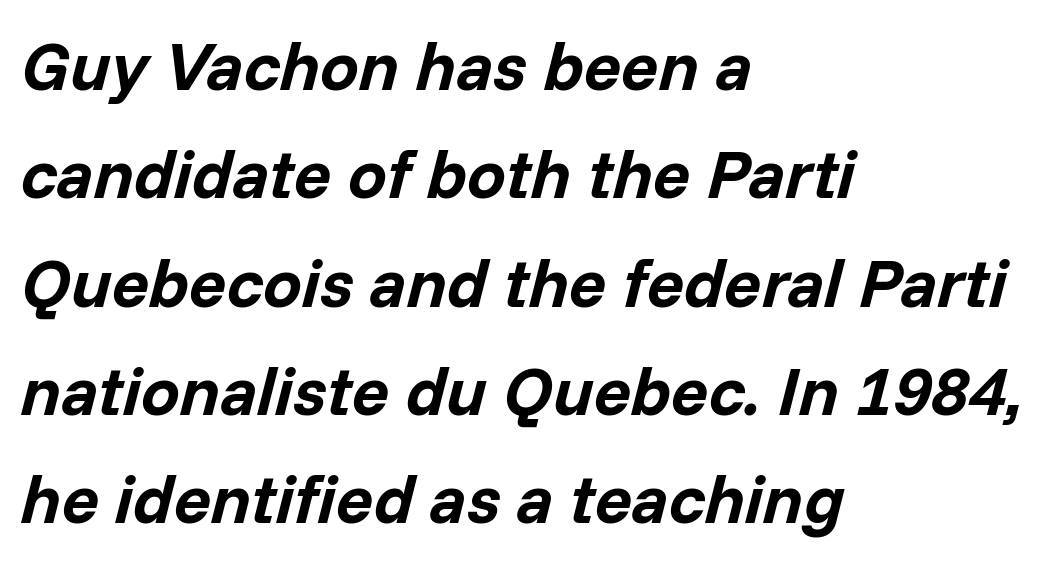
The image shows 69 px bold type, italic (leaning right); set left-aligned, normal line spacing (1.57x), normal letter spacing, not underlined; low stroke contrast and a medium x-height.
